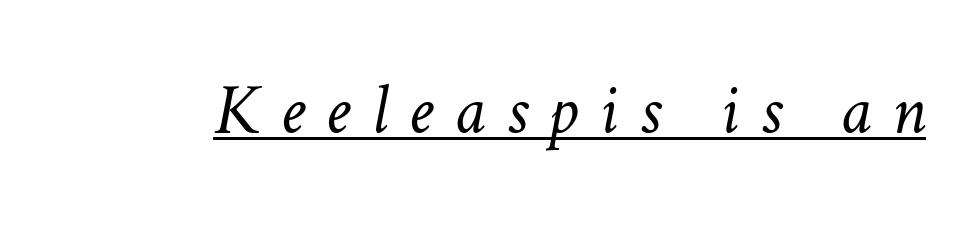
Summary of weight: not heavy and not bold. Has an underline been added? It has. Observe the wide spacing: letters keep a clear distance from each other. Think of a printed novel: that variable character pitch is what you see here.
